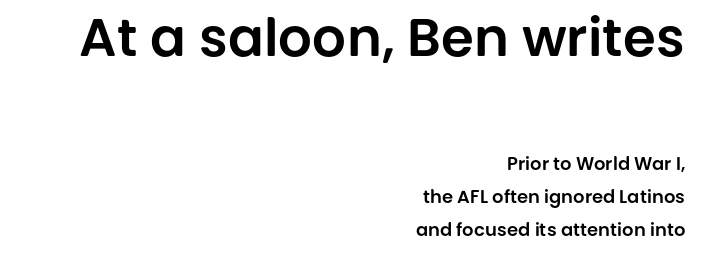
{"serif": "no", "italic": "no", "width": "normal", "stroke_contrast": "low", "x_height": "large", "monospaced": "no", "underline": "no", "align": "right", "line_spacing_ratio": 1.84, "letter_spacing": "normal", "letter_spacing_em": 0.0, "larger_block": "first", "size_ratio": 2.94, "glyph_px": 53}
